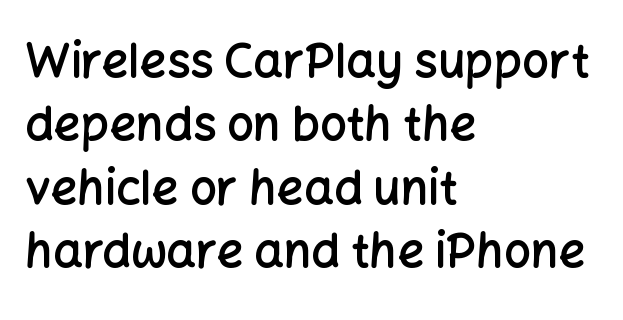
Q: Is the text bold? A: Semi-bold.
Q: Is the text italic (slanted)? A: No, it is upright.
Q: Is the typeface a serif or a sans-serif typeface? A: Sans-serif.
Q: Is the text underlined? A: No.
Q: How is the paragraph aligned? A: Left-aligned.
Q: Is the spacing between letters normal or unusually wide? A: Normal.
Q: Is the spacing between lines tight, normal or loose? A: Normal.
Q: Width (condensed, normal, or wide)? A: Normal.
Q: Stroke contrast? A: Low.
Q: x-height? A: Medium.
Q: Monospaced? A: No.
